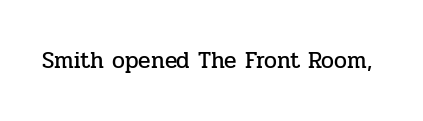
Each word holds together tightly as a unit, with standard inter-letter gaps. Posture: upright roman. The specimen omits any rule beneath the text block's lines.
